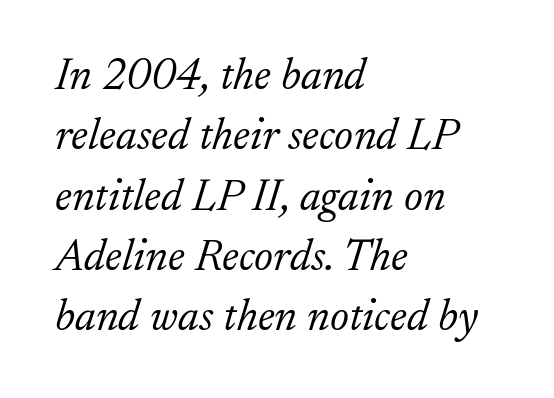
Notice how descenders clear the ascenders below comfortably — that's standard leading. Regarding serifs, this sample has them. Does the lettering tilt? It does — this is italic. The strokes are not fattened; the text isn't bold.
